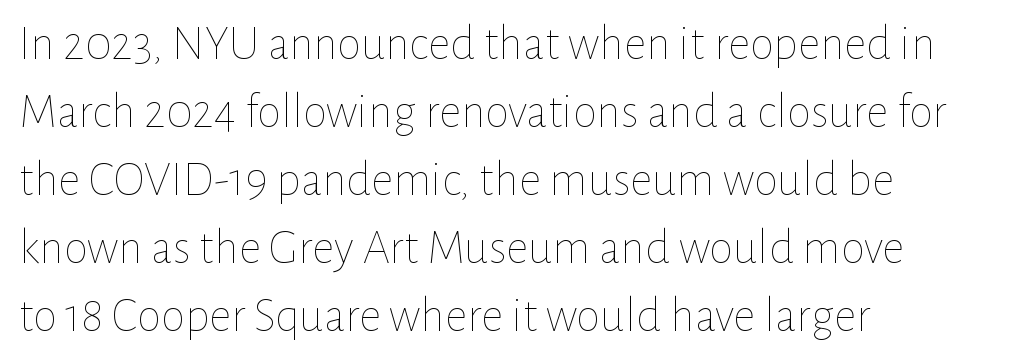
{"italic": "no", "bold": "no", "weight": "thin", "width": "normal", "stroke_contrast": "low", "x_height": "medium", "monospaced": "no", "underline": "no", "align": "left", "line_spacing": "normal", "line_spacing_ratio": 1.39, "letter_spacing": "normal", "letter_spacing_em": 0.0, "glyph_px": 49}
